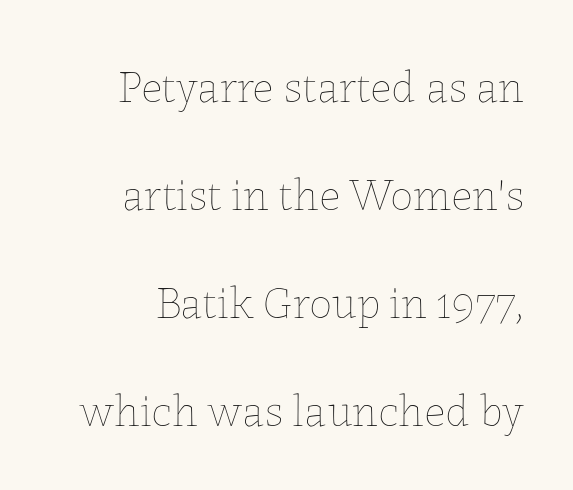
A typesetter would call this zero additional tracking. The foot of each line stays bare and open. In CSS terms this would be text-align: right. Widely set lines give the paragraph a tall, airy silhouette.
